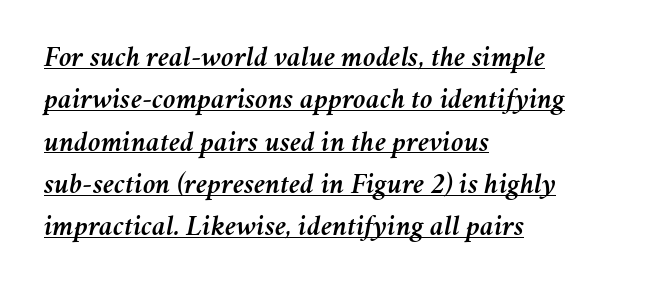
{"italic": "yes", "lean": "right", "slant_degrees": 11, "width": "normal", "stroke_contrast": "medium", "x_height": "medium", "monospaced": "no", "underline": "yes", "align": "left", "line_spacing": "normal", "line_spacing_ratio": 1.46, "letter_spacing": "normal", "letter_spacing_em": 0.0, "glyph_px": 29}
